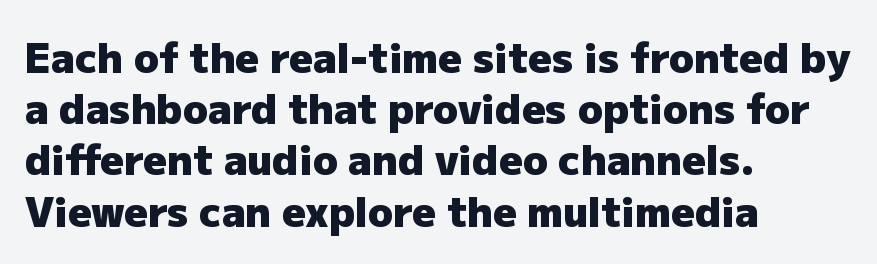
{"serif": "no", "italic": "no", "bold": "yes", "weight": "heavy", "width": "normal", "stroke_contrast": "low", "x_height": "medium", "monospaced": "no", "underline": "no", "align": "left", "line_spacing": "normal", "line_spacing_ratio": 1.25, "letter_spacing": "normal", "letter_spacing_em": 0.0, "glyph_px": 41}
